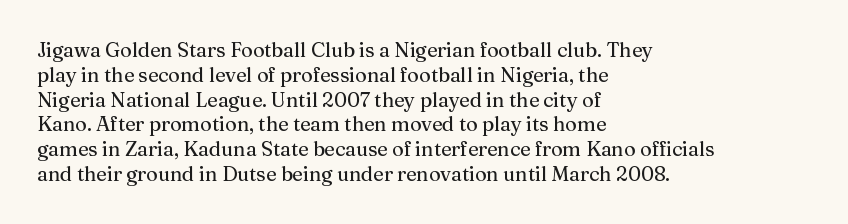
{"italic": "no", "underline": "no", "align": "left", "line_spacing_ratio": 1.24, "letter_spacing": "normal", "letter_spacing_em": 0.0, "glyph_px": 20}
